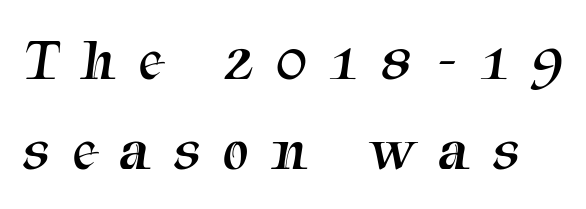
Summary of weight: not heavy and not bold. A typesetter would label this face a serif. The words here are not underlined. Do the characters align in a grid? No, the font is proportional.
